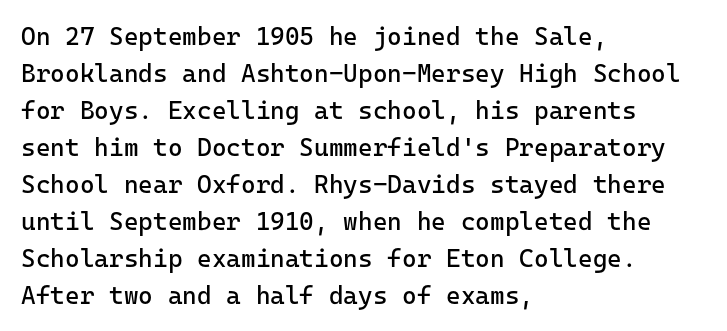
A typesetter would call this leading conventional body-copy spacing. Descender tails drop into unmarked territory. Visually the block forms a straight wall on the left and a jagged coastline on the right. Do the letters lean? They stand straight.
